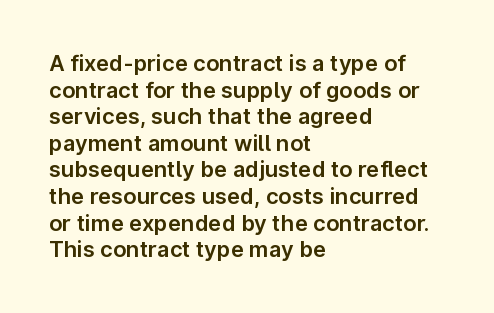
A student would call this left alignment; a typographer would say flush left, rag right. Nobody touched the tracking dial on this one. Tall strokes in this sample are plumb rather than angled. Descenders are the only things crossing below the line.
